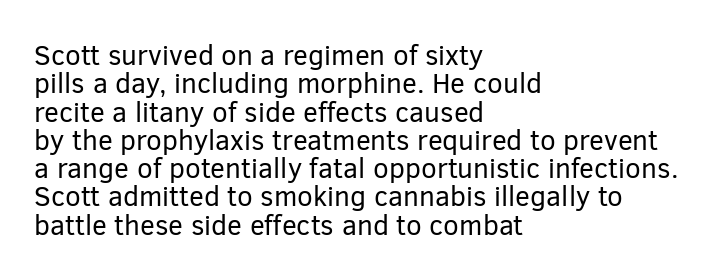
Q: Is the text bold? A: No.
Q: Is the text italic (slanted)? A: No, it is upright.
Q: Is the typeface a serif or a sans-serif typeface? A: Sans-serif.
Q: Is the text underlined? A: No.
Q: How is the paragraph aligned? A: Left-aligned.
Q: Is the spacing between letters normal or unusually wide? A: Normal.
Q: Is the spacing between lines tight, normal or loose? A: Tight.
Q: Width (condensed, normal, or wide)? A: Normal.
Q: Stroke contrast? A: Low.
Q: x-height? A: Medium.
Q: Monospaced? A: No.
